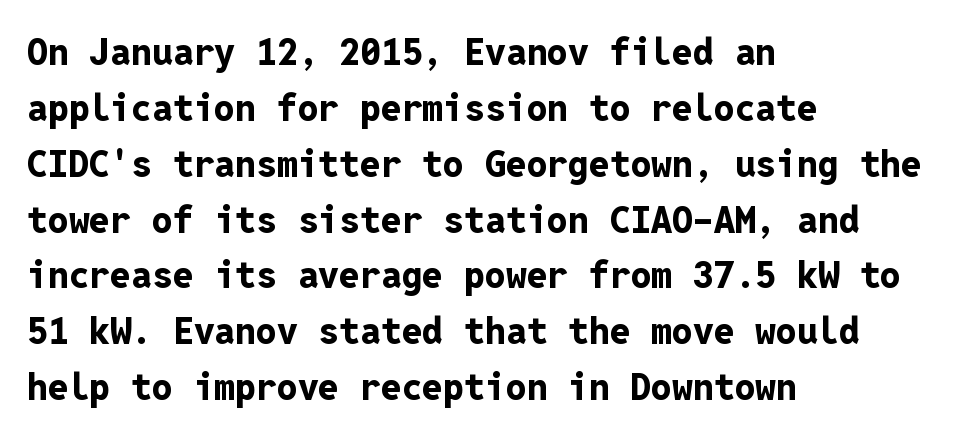
{"serif": "no", "italic": "no", "bold": "yes", "weight": "bold", "width": "normal", "stroke_contrast": "low", "x_height": "medium", "monospaced": "yes", "underline": "no", "align": "left", "line_spacing": "normal", "line_spacing_ratio": 1.51, "letter_spacing": "normal", "letter_spacing_em": 0.0, "glyph_px": 37}
